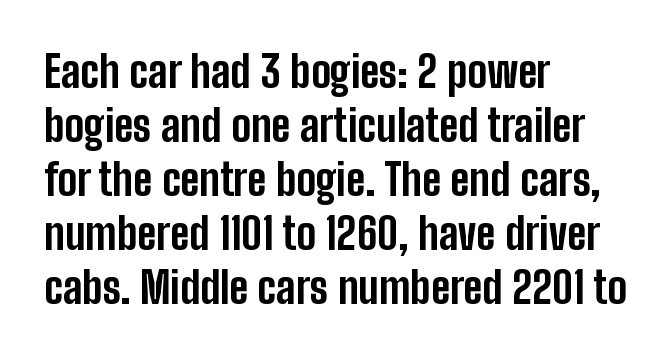
Glance below the letters and you will spot only blank space. Unlike italic type, these characters show no tilt at all. Spacing between characters is what you'd get straight out of the box. These lines are set flush left with a ragged right edge.
